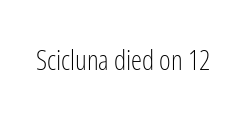
{"serif": "no", "italic": "no", "bold": "no", "weight": "light", "width": "condensed", "stroke_contrast": "low", "x_height": "medium", "monospaced": "no", "underline": "no", "letter_spacing": "normal", "letter_spacing_em": 0.0, "glyph_px": 28}
